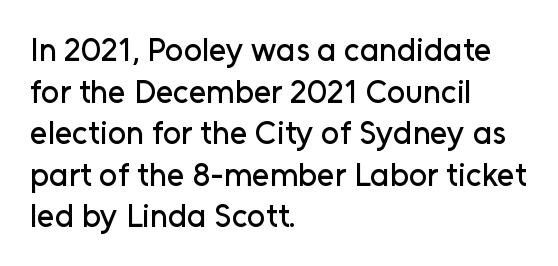
These lines were composed using upright roman letters. The horizontal fit of the characters is conventional and even. The rows are spaced the way most documents space them. Rule under the text: the space is simply empty. This sample has the flowing, uneven cadence of proportional lettering.
